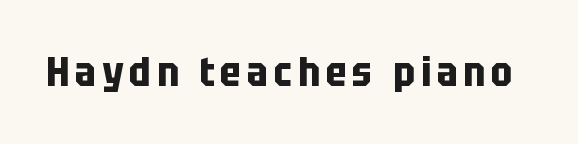
Are there feet on the stems? There aren't — it's a sans. Every character sits straight up, as roman type does. The passage shown is typed in a proportional face where columns would drift. Underline: absent. A dark, heavy texture on the line: the type is bold.
